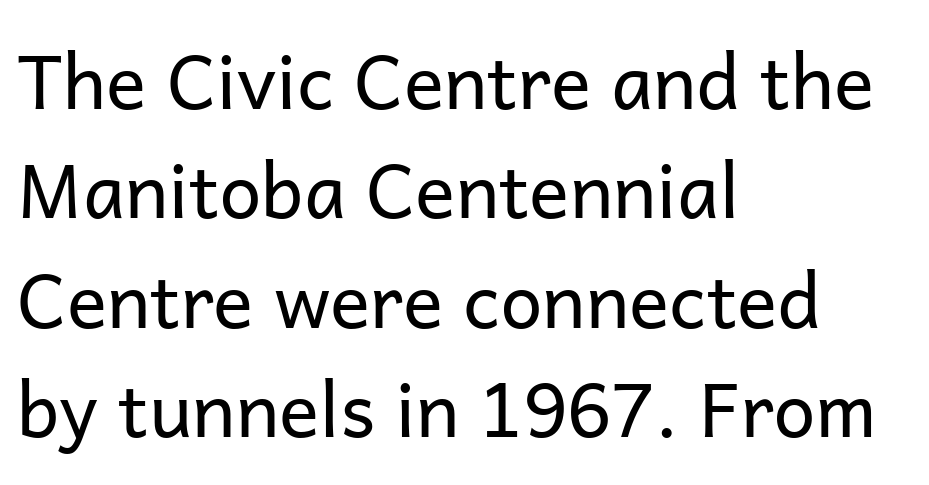
Q: Is the text bold? A: No.
Q: Is the text italic (slanted)? A: No, it is upright.
Q: Is the typeface a serif or a sans-serif typeface? A: Sans-serif.
Q: Is the text underlined? A: No.
Q: How is the paragraph aligned? A: Left-aligned.
Q: Is the spacing between letters normal or unusually wide? A: Normal.
Q: Is the spacing between lines tight, normal or loose? A: Normal.
Q: Width (condensed, normal, or wide)? A: Normal.
Q: Stroke contrast? A: Low.
Q: x-height? A: Medium.
Q: Monospaced? A: No.
